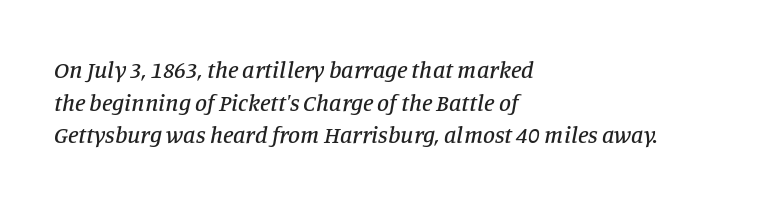
{"italic": "yes", "lean": "right", "slant_degrees": 11, "underline": "no", "align": "left", "line_spacing": "normal", "line_spacing_ratio": 1.36, "letter_spacing": "normal", "letter_spacing_em": 0.0, "glyph_px": 24}
